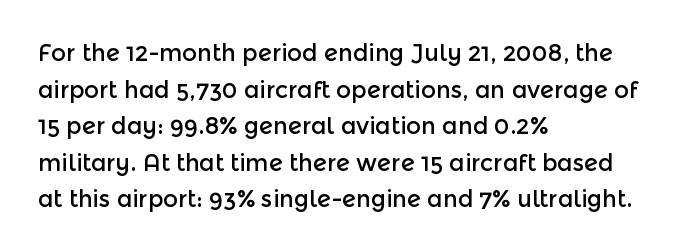
The image shows 23 px text type, upright; set left-aligned, normal line spacing (1.59x), normal letter spacing, not underlined.
